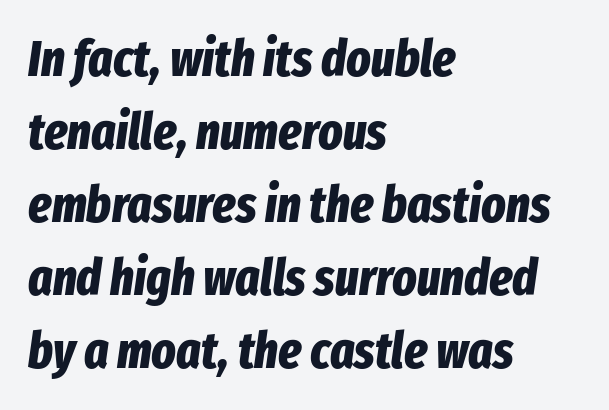
Q: Is the text bold? A: Yes.
Q: Is the text italic (slanted)? A: Yes, it leans right by about 8 degrees.
Q: Is the text underlined? A: No.
Q: How is the paragraph aligned? A: Left-aligned.
Q: Is the spacing between letters normal or unusually wide? A: Normal.
Q: Is the spacing between lines tight, normal or loose? A: Normal.
Q: Width (condensed, normal, or wide)? A: Condensed.
Q: Stroke contrast? A: Low.
Q: x-height? A: Medium.
Q: Monospaced? A: No.
